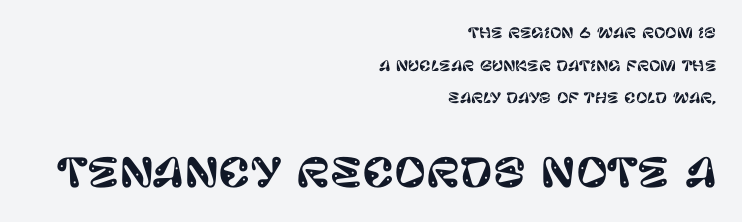
{"serif": "no", "width": "normal", "stroke_contrast": "low", "x_height": "large", "monospaced": "no", "underline": "no", "align": "right", "line_spacing": "loose", "line_spacing_ratio": 2.33, "letter_spacing": "normal", "letter_spacing_em": 0.0, "larger_block": "second", "size_ratio": 2.79, "glyph_px": 39}
